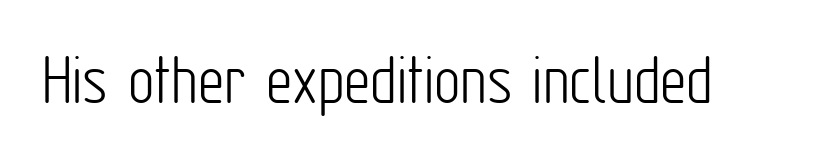
Each word holds together tightly as a unit, with standard inter-letter gaps. The weight would be labelled regular, book, light, or lighter still. Here the designer chose a conventional face with non-uniform glyph widths. This sample uses a sans-serif face. Only glyphs here, with clear space below each row. Ordinary non-slanted type is in use.
